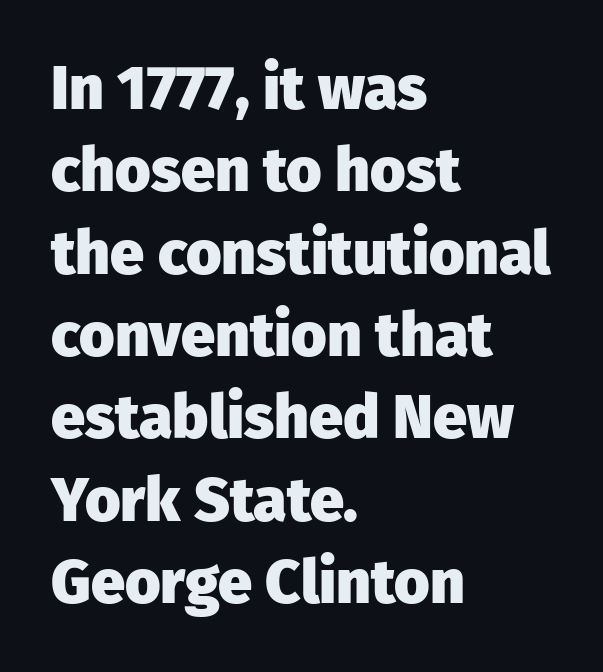
{"serif": "no", "italic": "no", "bold": "yes", "weight": "heavy", "width": "normal", "stroke_contrast": "low", "x_height": "medium", "monospaced": "no", "underline": "no", "align": "left", "line_spacing": "normal", "line_spacing_ratio": 1.35, "letter_spacing": "normal", "letter_spacing_em": 0.0, "glyph_px": 61}
